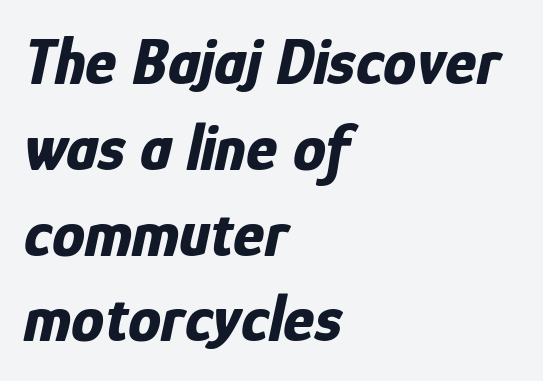
The rendering uses natural spacing where letterforms have individual widths. Compared with ordinary roman type, these characters are visibly tilted. Every letter is thick-stroked: bold, no question. The passage shown has conventional tracking throughout. Alignment: flush left. Check under the words: just untouched page.
